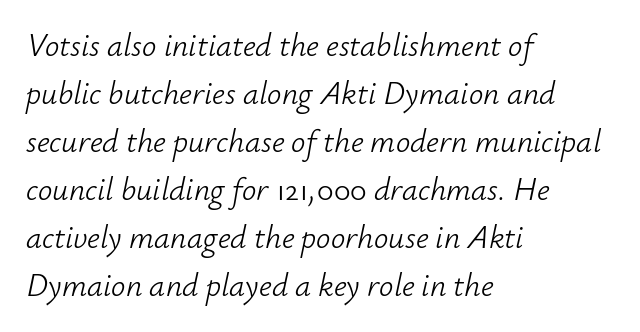
Q: Is the text bold? A: No.
Q: Is the text italic (slanted)? A: Yes, it leans right by about 12 degrees.
Q: Is the text underlined? A: No.
Q: How is the paragraph aligned? A: Left-aligned.
Q: Is the spacing between letters normal or unusually wide? A: Normal.
Q: Is the spacing between lines tight, normal or loose? A: Normal.
Q: Width (condensed, normal, or wide)? A: Normal.
Q: Stroke contrast? A: Low.
Q: x-height? A: Small.
Q: Monospaced? A: No.
